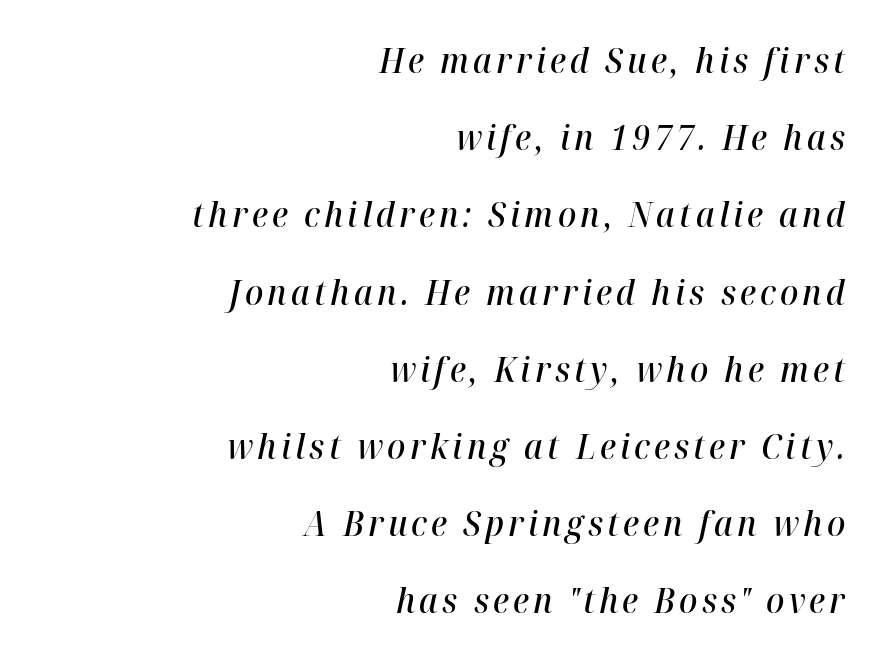
{"italic": "yes", "lean": "right", "slant_degrees": 12, "bold": "semi", "weight": "semibold", "width": "normal", "stroke_contrast": "high", "x_height": "medium", "monospaced": "no", "underline": "no", "align": "right", "line_spacing": "loose", "line_spacing_ratio": 2.27, "glyph_px": 34}
